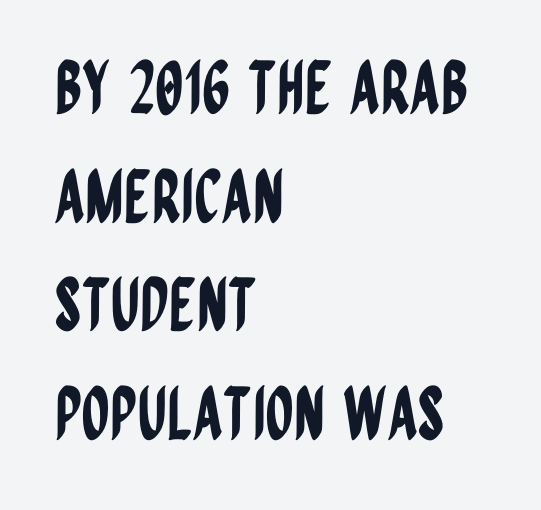
Q: Is the text italic (slanted)? A: No, it is upright.
Q: Is the typeface a serif or a sans-serif typeface? A: Sans-serif.
Q: Is the text underlined? A: No.
Q: How is the paragraph aligned? A: Left-aligned.
Q: Is the spacing between letters normal or unusually wide? A: Normal.
Q: Is the spacing between lines tight, normal or loose? A: Normal.
Q: Width (condensed, normal, or wide)? A: Condensed.
Q: Stroke contrast? A: Low.
Q: x-height? A: Large.
Q: Monospaced? A: No.
